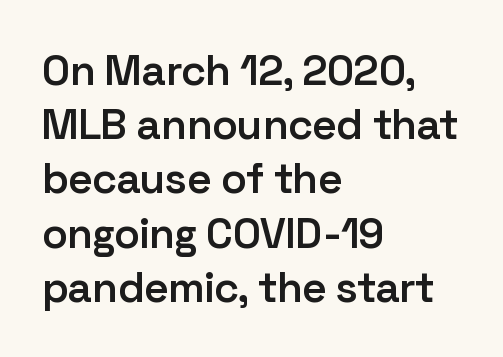
Q: Is the text bold? A: Semi-bold.
Q: Is the text italic (slanted)? A: No, it is upright.
Q: Is the typeface a serif or a sans-serif typeface? A: Sans-serif.
Q: Is the text underlined? A: No.
Q: How is the paragraph aligned? A: Left-aligned.
Q: Is the spacing between letters normal or unusually wide? A: Normal.
Q: Is the spacing between lines tight, normal or loose? A: Normal.
Q: Width (condensed, normal, or wide)? A: Normal.
Q: Stroke contrast? A: Low.
Q: x-height? A: Medium.
Q: Monospaced? A: No.
